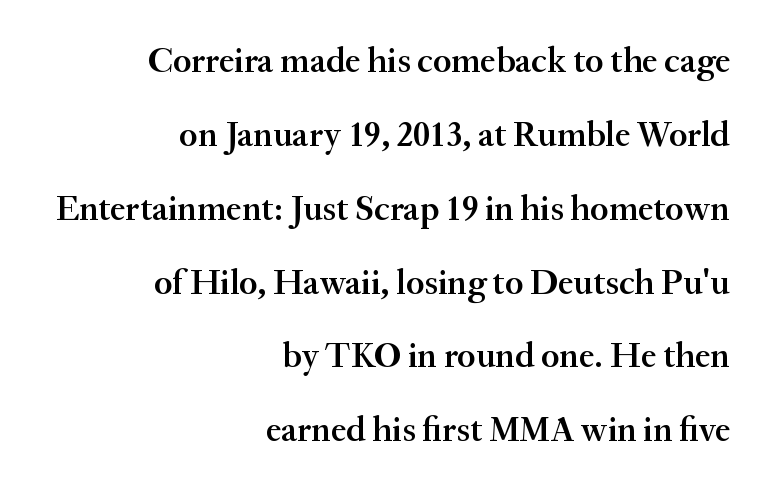
{"serif": "yes", "italic": "no", "bold": "semi", "weight": "semibold", "width": "normal", "stroke_contrast": "medium", "x_height": "small", "monospaced": "no", "underline": "no", "align": "right", "line_spacing": "loose", "line_spacing_ratio": 2.11, "letter_spacing": "normal", "letter_spacing_em": 0.0, "glyph_px": 35}
